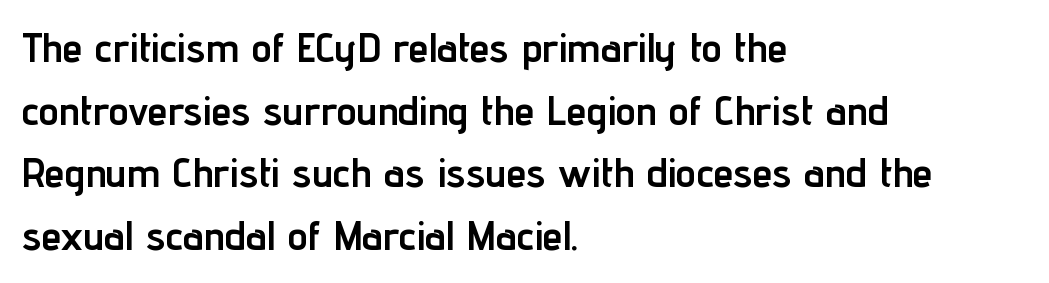
Q: Is the text bold? A: Yes.
Q: Is the text italic (slanted)? A: No, it is upright.
Q: Is the typeface a serif or a sans-serif typeface? A: Sans-serif.
Q: Is the text underlined? A: No.
Q: How is the paragraph aligned? A: Left-aligned.
Q: Is the spacing between letters normal or unusually wide? A: Normal.
Q: Is the spacing between lines tight, normal or loose? A: Normal.
Q: Width (condensed, normal, or wide)? A: Condensed.
Q: Stroke contrast? A: Low.
Q: x-height? A: Medium.
Q: Monospaced? A: No.
